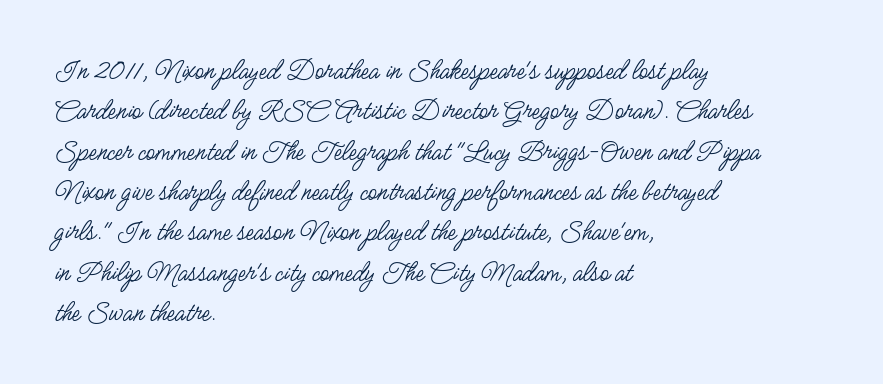
{"serif": "no", "bold": "no", "weight": "regular", "width": "condensed", "stroke_contrast": "low", "x_height": "small", "monospaced": "no", "underline": "no", "align": "left", "line_spacing": "normal", "line_spacing_ratio": 1.39, "letter_spacing": "normal", "letter_spacing_em": 0.0, "glyph_px": 29}
